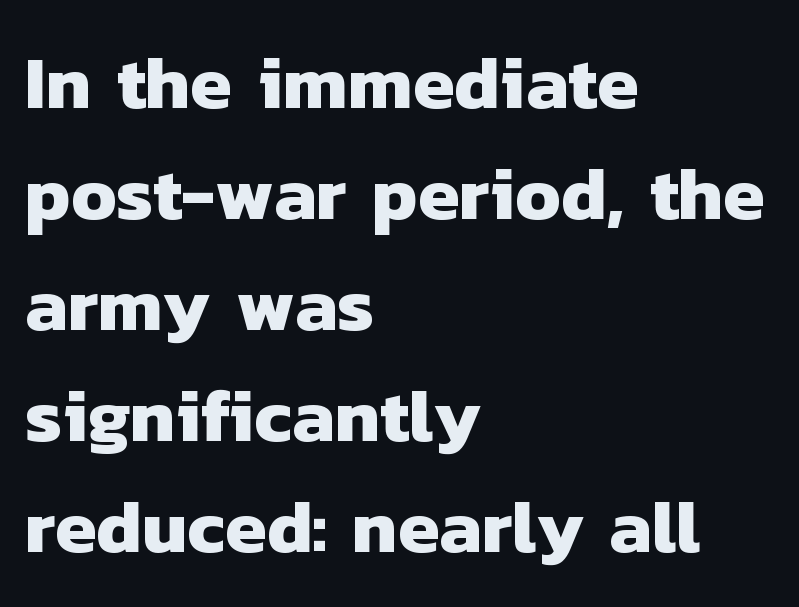
The image shows 75 px heavy sans-serif type; set left-aligned, normal line spacing (1.48x), normal letter spacing, not underlined; low stroke contrast and a medium x-height.
